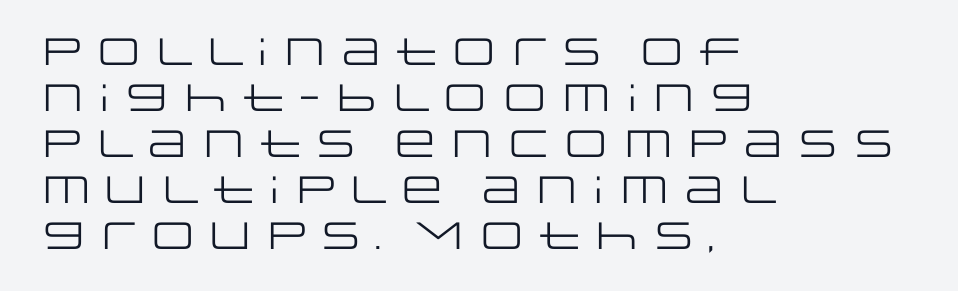
Q: Is the text bold? A: No.
Q: Is the text italic (slanted)? A: No, it is upright.
Q: Is the typeface a serif or a sans-serif typeface? A: Sans-serif.
Q: Is the text underlined? A: No.
Q: How is the paragraph aligned? A: Left-aligned.
Q: Is the spacing between letters normal or unusually wide? A: Normal.
Q: Width (condensed, normal, or wide)? A: Wide.
Q: Stroke contrast? A: Low.
Q: x-height? A: Large.
Q: Monospaced? A: No.
